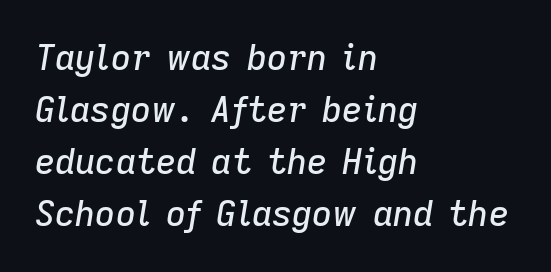
Compared with ordinary roman type, these characters are visibly tilted. Letters rest on an invisible, unmarked baseline. Notice how descenders clear the ascenders below comfortably — that's standard leading. The rendering keeps characters at their native spacing.
